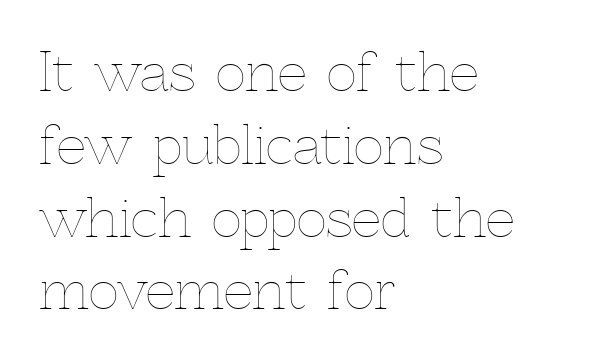
The image shows 52 px thin type, upright; set left-aligned, normal line spacing (1.4x), normal letter spacing, not underlined; a medium x-height.
